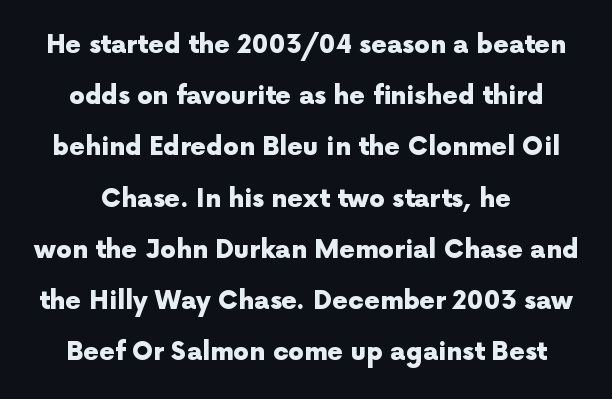
{"italic": "no", "bold": "yes", "underline": "no", "line_spacing": "loose", "line_spacing_ratio": 2.05, "letter_spacing": "normal", "letter_spacing_em": 0.0, "glyph_px": 25}
